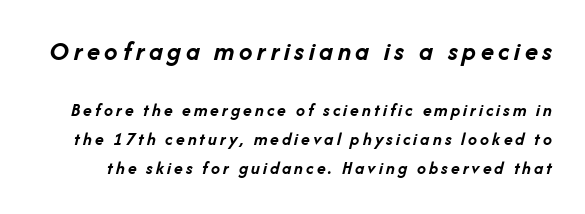
The image shows 27 px bold type, italic (leaning right); set normal line spacing (1.61x), not underlined; the first (top) block is 1.5x larger.
